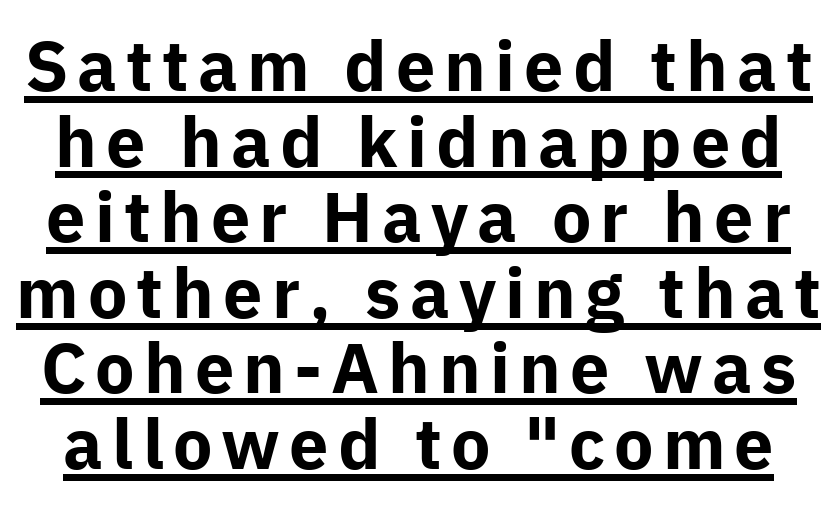
The image shows 70 px bold sans-serif type, upright; set tight line spacing (1.08x), underlined; low stroke contrast and a medium x-height.
